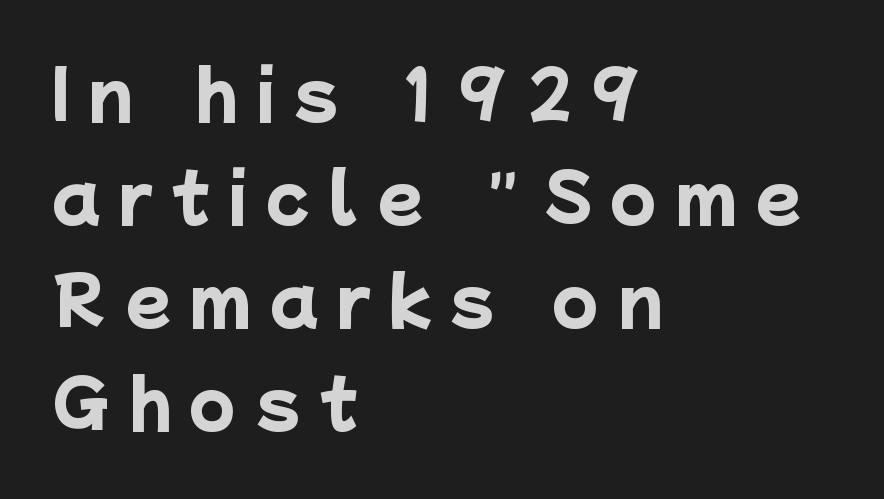
{"serif": "no", "bold": "yes", "weight": "heavy", "width": "normal", "stroke_contrast": "low", "x_height": "medium", "monospaced": "no", "underline": "no", "align": "left", "line_spacing": "normal", "line_spacing_ratio": 1.56, "letter_spacing": "wide", "letter_spacing_em": 0.29, "glyph_px": 66}
